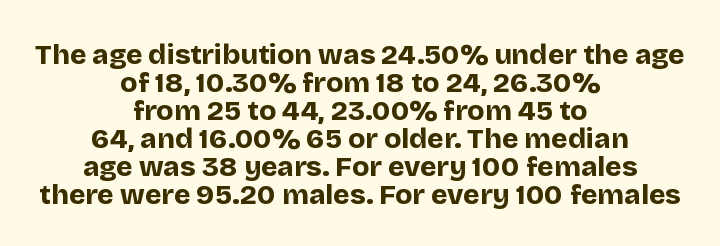
Q: Is the text bold? A: Yes.
Q: Is the text italic (slanted)? A: No, it is upright.
Q: Is the typeface a serif or a sans-serif typeface? A: Sans-serif.
Q: Is the text underlined? A: No.
Q: How is the paragraph aligned? A: Centered.
Q: Is the spacing between letters normal or unusually wide? A: Normal.
Q: Is the spacing between lines tight, normal or loose? A: Tight.
Q: Width (condensed, normal, or wide)? A: Normal.
Q: Stroke contrast? A: Low.
Q: x-height? A: Large.
Q: Monospaced? A: No.
